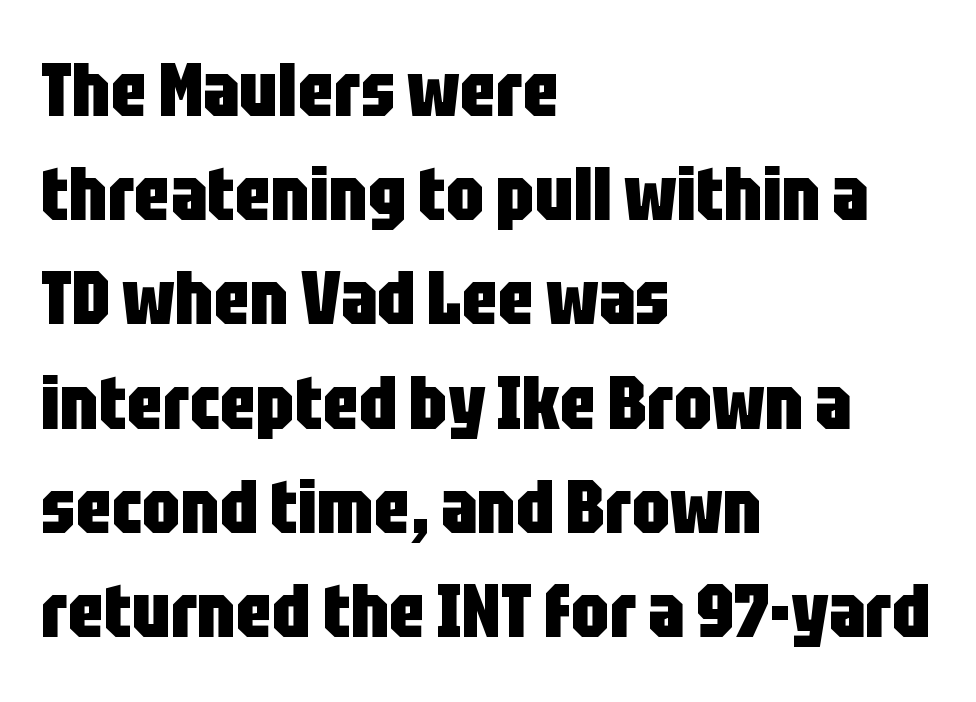
Rows of type keep a routine distance in the vertical direction. Does the type have serifs? No, each stem ends abruptly. Unlike italic type, these characters show no tilt at all. What stands out about the letter spacing? Nothing — it is the standard amount. Leftover space on each line is placed entirely after the last word.
